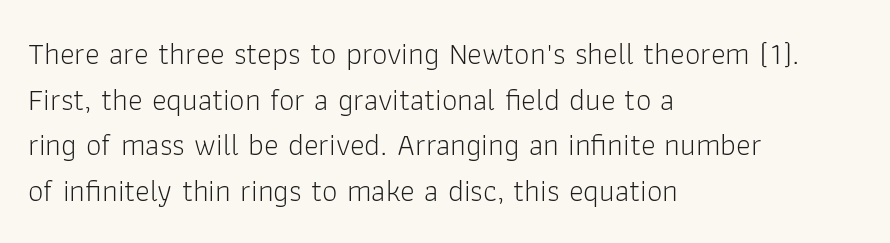
{"serif": "no", "italic": "no", "bold": "no", "weight": "light", "width": "normal", "stroke_contrast": "low", "x_height": "medium", "monospaced": "no", "underline": "no", "align": "left", "line_spacing": "normal", "line_spacing_ratio": 1.47, "letter_spacing": "normal", "letter_spacing_em": 0.0, "glyph_px": 31}
